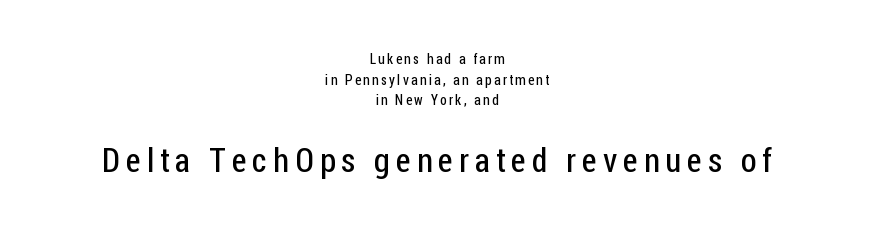
{"serif": "no", "italic": "no", "bold": "no", "weight": "regular", "width": "condensed", "stroke_contrast": "low", "x_height": "medium", "monospaced": "no", "underline": "no", "align": "center", "line_spacing": "normal", "line_spacing_ratio": 1.48, "larger_block": "second", "size_ratio": 2.43, "glyph_px": 34}
